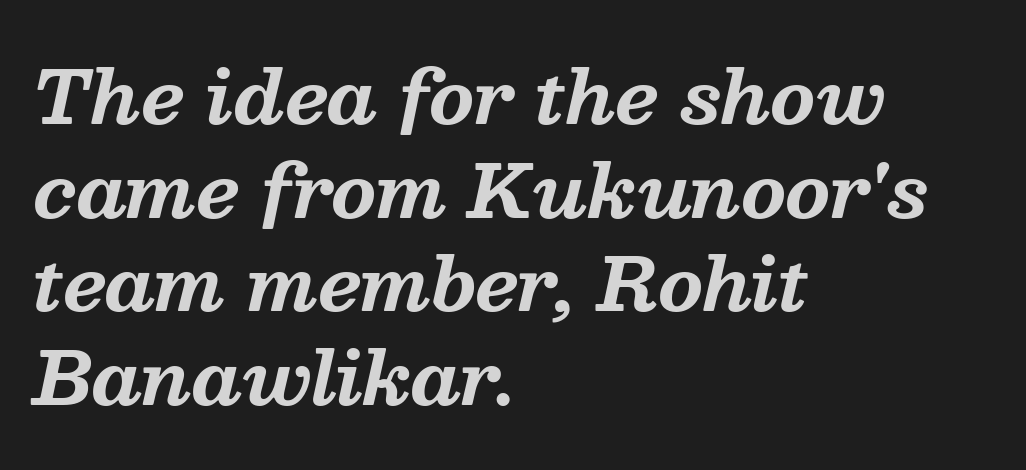
{"serif": "yes", "italic": "yes", "lean": "right", "slant_degrees": 13, "bold": "yes", "weight": "bold", "width": "normal", "stroke_contrast": "medium", "x_height": "medium", "monospaced": "no", "underline": "no", "align": "left", "line_spacing": "normal", "line_spacing_ratio": 1.3, "letter_spacing": "normal", "letter_spacing_em": 0.0, "glyph_px": 72}
